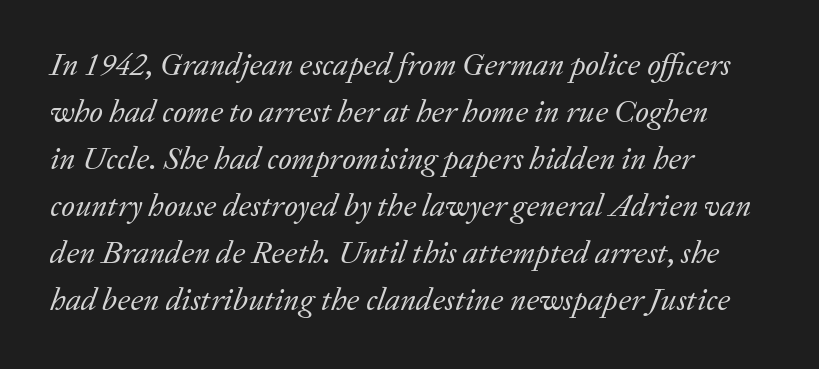
The image shows 32 px regular-weight serif type, italic (leaning right); set left-aligned, normal line spacing (1.47x), normal letter spacing, not underlined; low stroke contrast and a medium x-height.
